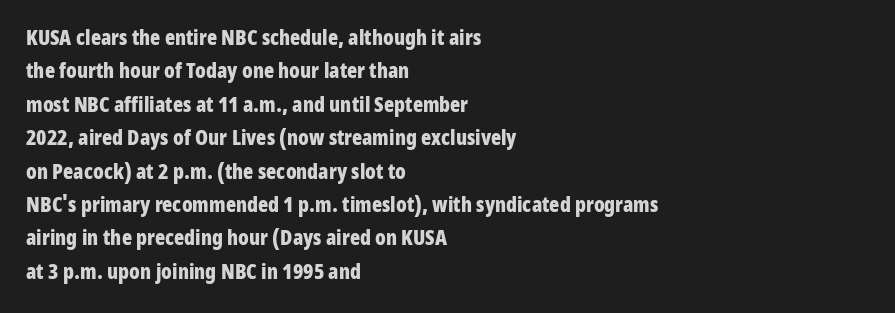
{"italic": "no", "bold": "yes", "underline": "no", "align": "left", "line_spacing": "normal", "line_spacing_ratio": 1.59, "letter_spacing": "normal", "letter_spacing_em": 0.0, "glyph_px": 21}
